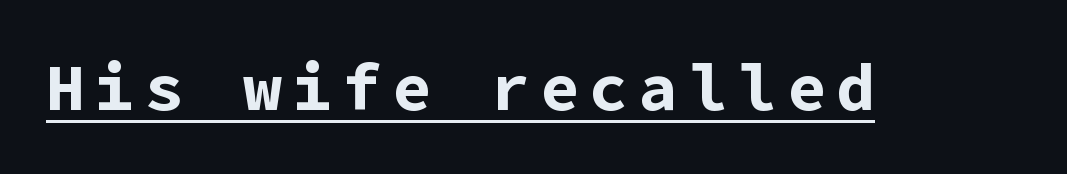
Q: Is the text bold? A: Yes.
Q: Is the text italic (slanted)? A: No, it is upright.
Q: Is the typeface a serif or a sans-serif typeface? A: Sans-serif.
Q: Is the text underlined? A: Yes.
Q: Width (condensed, normal, or wide)? A: Normal.
Q: Stroke contrast? A: Low.
Q: x-height? A: Medium.
